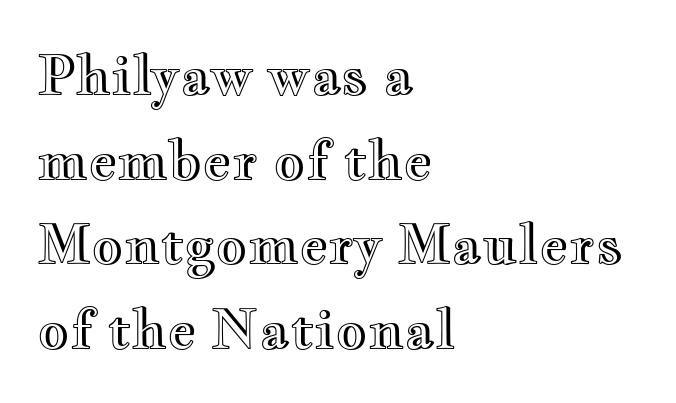
Q: Is the text italic (slanted)? A: No, it is upright.
Q: Is the text underlined? A: No.
Q: How is the paragraph aligned? A: Left-aligned.
Q: Is the spacing between letters normal or unusually wide? A: Normal.
Q: Is the spacing between lines tight, normal or loose? A: Normal.
Q: Width (condensed, normal, or wide)? A: Wide.
Q: x-height? A: Small.
Q: Monospaced? A: No.
